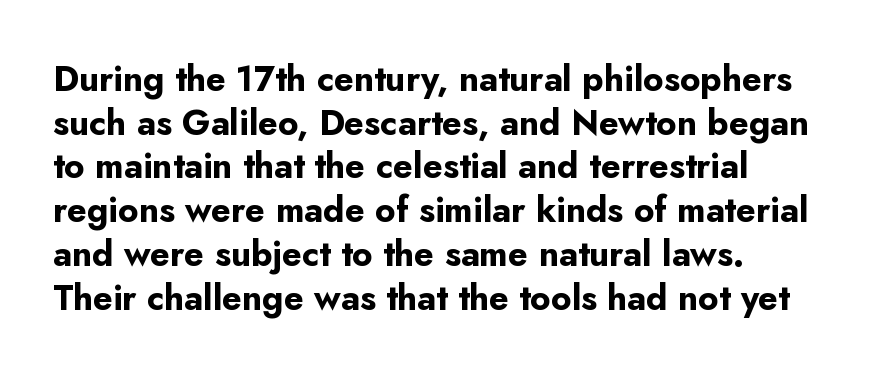
{"serif": "no", "italic": "no", "bold": "yes", "weight": "bold", "width": "normal", "stroke_contrast": "low", "x_height": "small", "monospaced": "no", "underline": "no", "align": "left", "line_spacing": "normal", "line_spacing_ratio": 1.25, "letter_spacing": "normal", "letter_spacing_em": 0.0, "glyph_px": 35}
